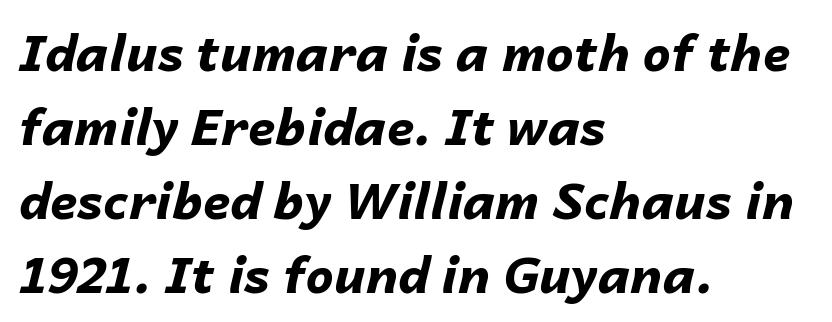
{"italic": "yes", "lean": "right", "slant_degrees": 14, "bold": "yes", "weight": "bold", "width": "normal", "stroke_contrast": "low", "x_height": "medium", "monospaced": "no", "underline": "no", "align": "left", "line_spacing": "normal", "line_spacing_ratio": 1.48, "letter_spacing": "normal", "letter_spacing_em": 0.0, "glyph_px": 50}
